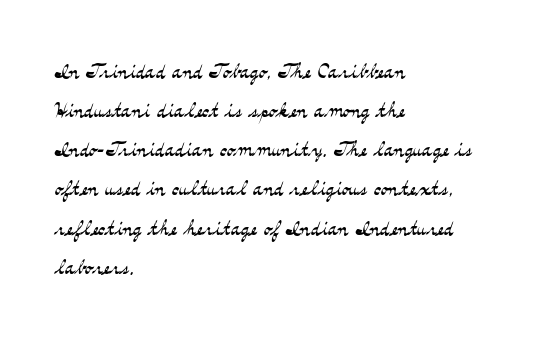
Default kerning and tracking; the words read as compact shapes. No heavy texture on the line: the type isn't bold. Notice how the passage keeps a crisp vertical edge on the left only. Bare-footed words on every line.
